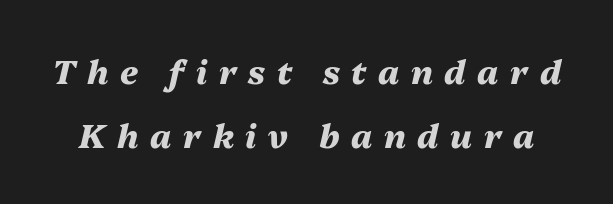
There is plenty of visible air inserted between adjacent glyphs. Think of a printed novel: that variable character pitch is what you see here. The glyphs look as if they've been sheared to an angle. The sample has been set heavy, in full bold. These lines stand farther apart than default settings would place them. Each row of text sits above clean, open space.
